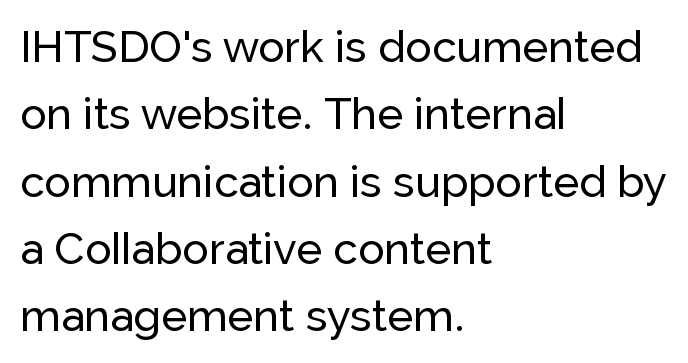
{"serif": "no", "italic": "no", "width": "normal", "stroke_contrast": "low", "x_height": "medium", "monospaced": "no", "underline": "no", "align": "left", "line_spacing": "normal", "line_spacing_ratio": 1.53, "letter_spacing": "normal", "letter_spacing_em": 0.0, "glyph_px": 44}
